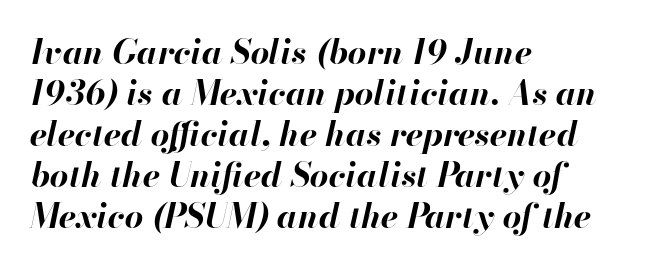
The image shows 33 px bold type, italic (leaning right); set left-aligned, line spacing 1.24x, normal letter spacing, not underlined; high stroke contrast and a small x-height.
